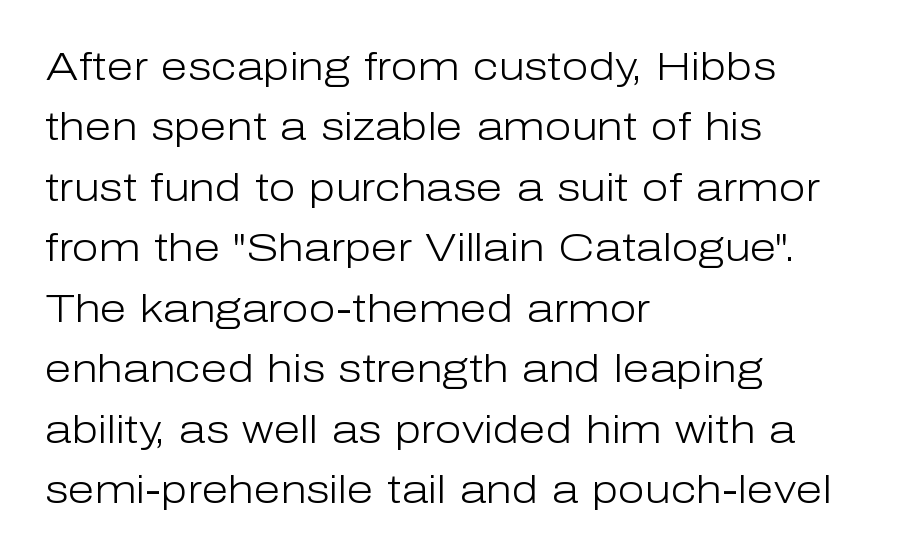
Q: Is the text bold? A: No.
Q: Is the text italic (slanted)? A: No, it is upright.
Q: Is the typeface a serif or a sans-serif typeface? A: Sans-serif.
Q: Is the text underlined? A: No.
Q: How is the paragraph aligned? A: Left-aligned.
Q: Is the spacing between letters normal or unusually wide? A: Normal.
Q: Is the spacing between lines tight, normal or loose? A: Normal.
Q: Width (condensed, normal, or wide)? A: Normal.
Q: Stroke contrast? A: Low.
Q: x-height? A: Medium.
Q: Monospaced? A: No.
